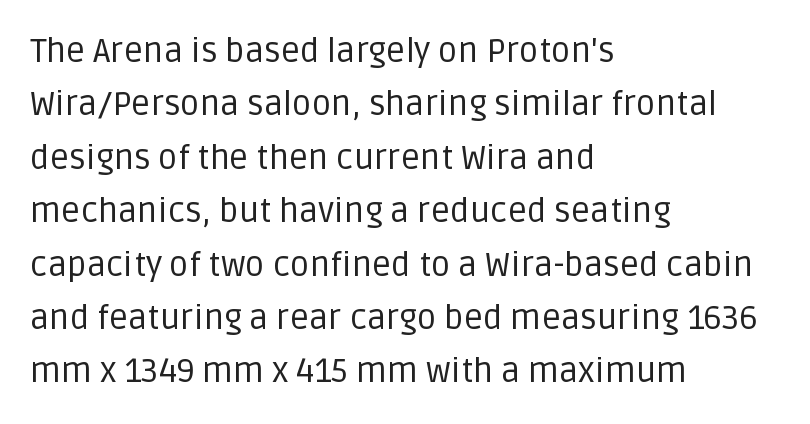
The image shows 34 px regular-weight sans-serif type, upright; set left-aligned, normal line spacing (1.57x), normal letter spacing, not underlined; low stroke contrast and a large x-height.
